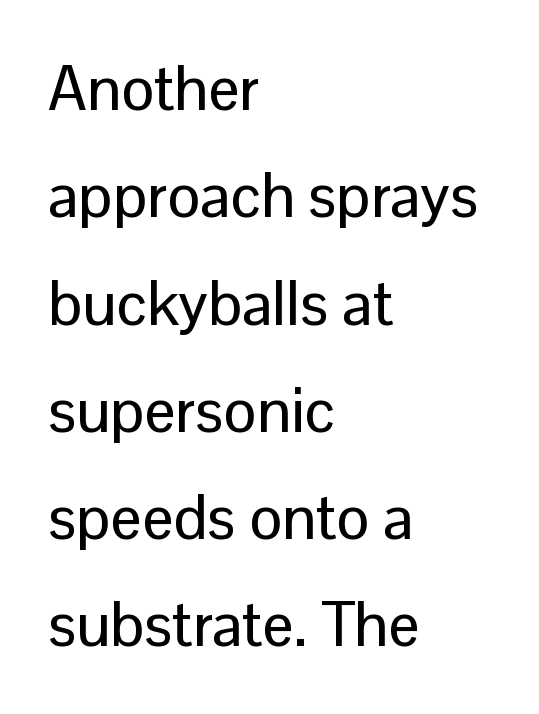
{"serif": "no", "italic": "no", "width": "normal", "stroke_contrast": "low", "x_height": "medium", "monospaced": "no", "underline": "no", "align": "left", "line_spacing_ratio": 1.73, "letter_spacing": "normal", "letter_spacing_em": 0.0, "glyph_px": 62}
